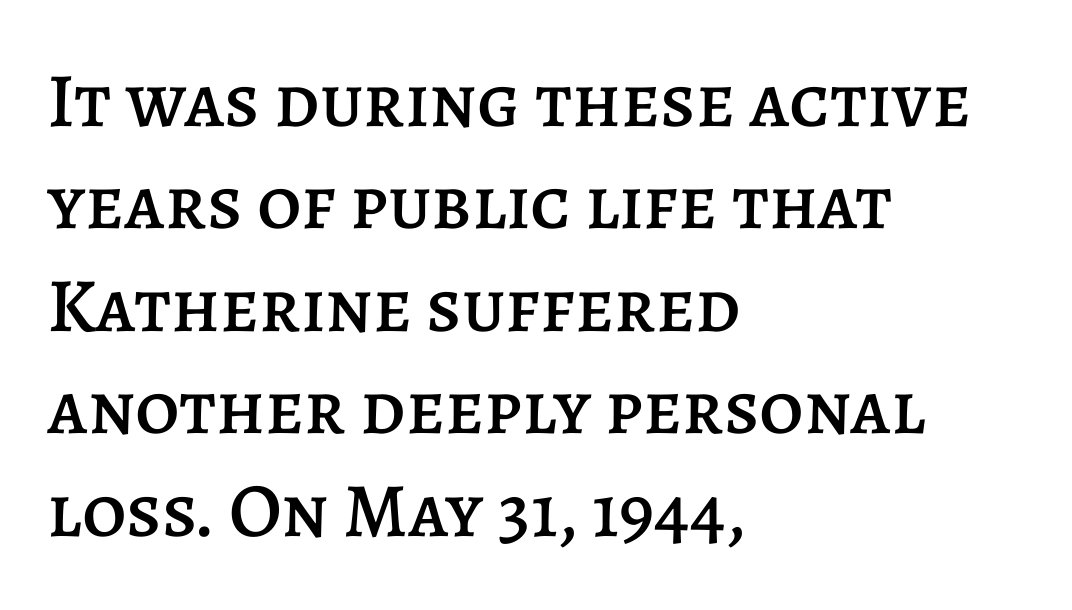
The image shows 77 px text type, upright; set left-aligned, normal line spacing (1.33x), normal letter spacing, not underlined; low stroke contrast and a large x-height.
